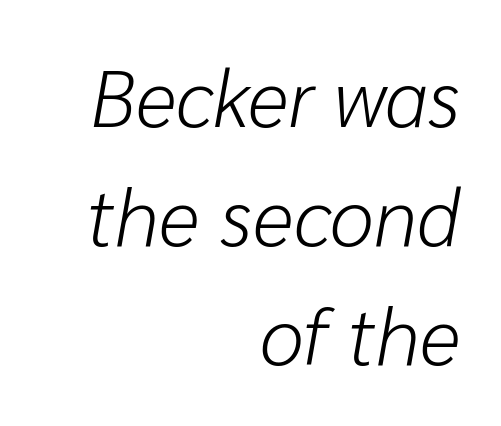
{"italic": "yes", "lean": "right", "slant_degrees": 10, "bold": "no", "weight": "light", "width": "normal", "stroke_contrast": "low", "x_height": "medium", "monospaced": "no", "underline": "no", "align": "right", "line_spacing": "normal", "line_spacing_ratio": 1.49, "letter_spacing": "normal", "letter_spacing_em": 0.0, "glyph_px": 80}
